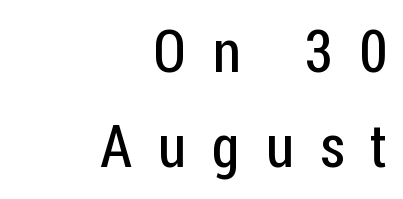
The image shows 60 px regular-weight, condensed sans-serif type, upright; set right-aligned, normal line spacing (1.59x), unusually wide letter spacing (+0.43 em), not underlined; low stroke contrast and a medium x-height.
